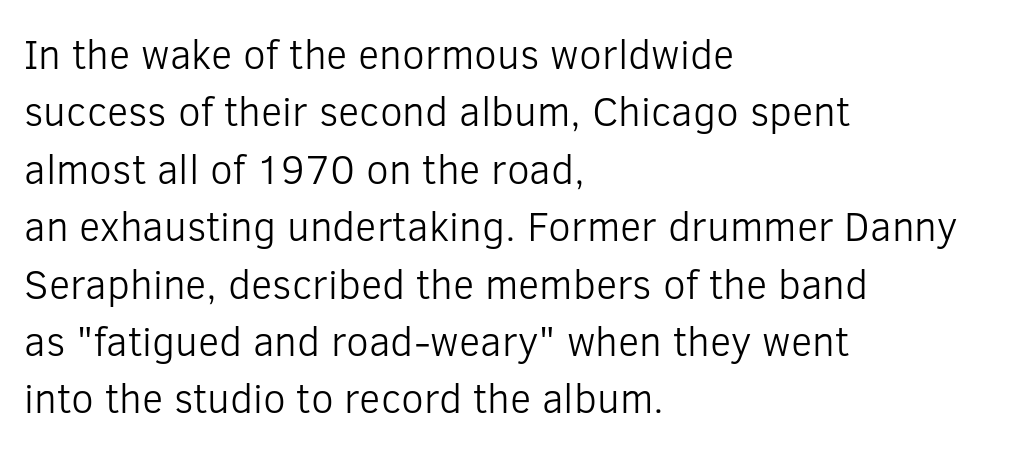
The image shows 41 px light sans-serif type, upright; set left-aligned, normal line spacing (1.4x), normal letter spacing, not underlined; low stroke contrast and a medium x-height.
